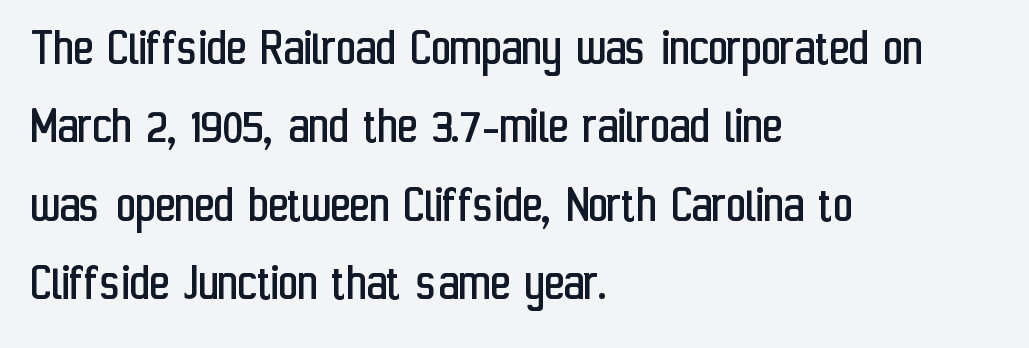
The letterforms sit at book weight or below. There is no visible air inserted between adjacent glyphs. Note the varied advance widths — an 'i' is clearly narrower than an 'm'. A typesetter would mark this as roman, not italic. I'd call this a sans setting — the letters go barefoot.
